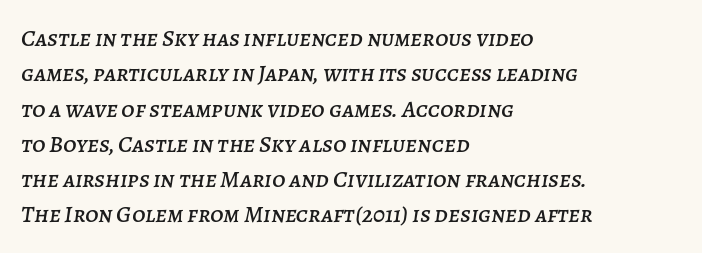
{"italic": "yes", "lean": "right", "slant_degrees": 7, "underline": "no", "align": "left", "line_spacing": "normal", "line_spacing_ratio": 1.47, "letter_spacing": "normal", "letter_spacing_em": 0.0, "glyph_px": 24}
